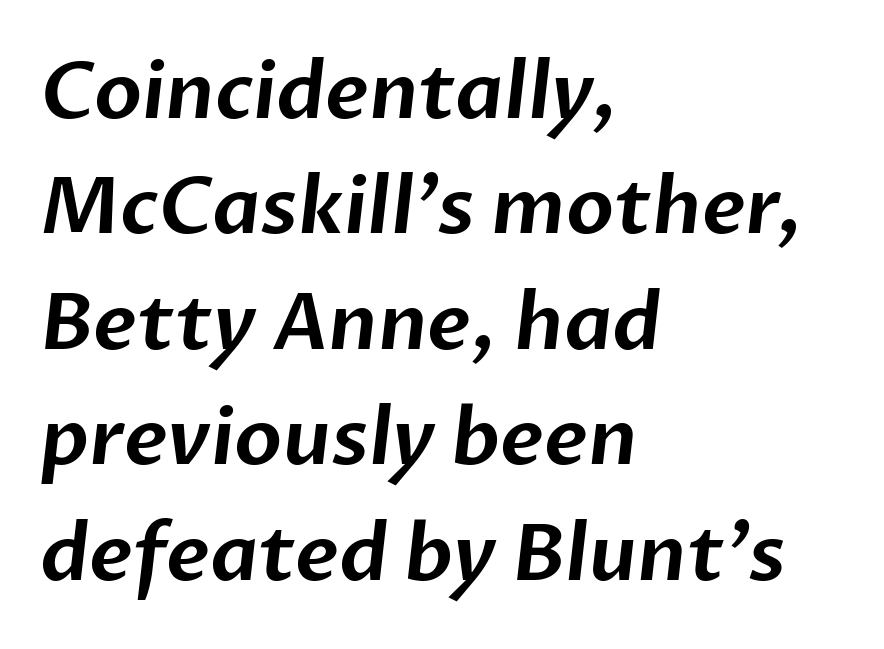
Looks like regular typesetting: each glyph gets only the width it needs. Notice how descenders clear the ascenders below comfortably — that's standard leading. Has an underline been added? It has not. Casual observation: everything's shoved over to the left. What stands out about the letter spacing? Nothing — it is the standard amount. Type style note: lacks serifs.
